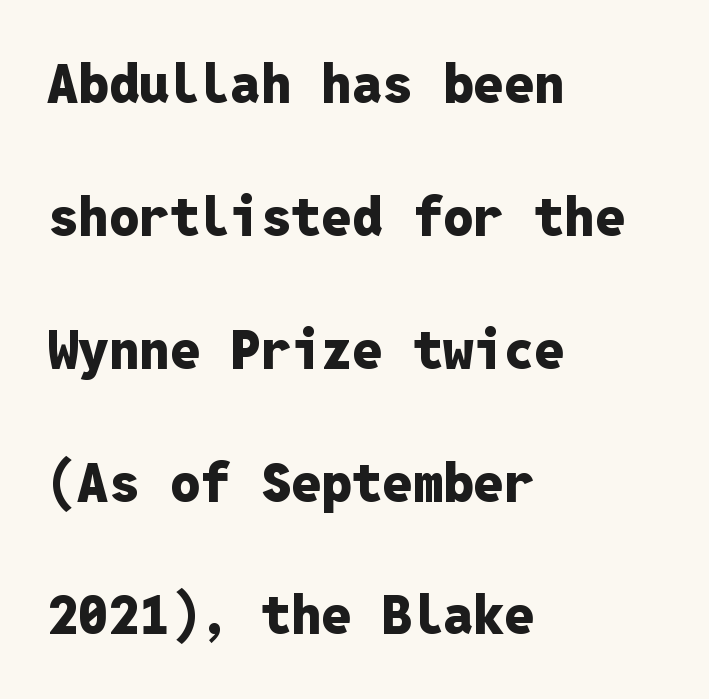
A typesetter would call this monospace, since all characters share one set width. Honestly, the rows look like they've been pulled way apart. Strong, thick strokes mark this as bold type. Rendered with straight, roman letterforms. Plain, unruled lines of type.
